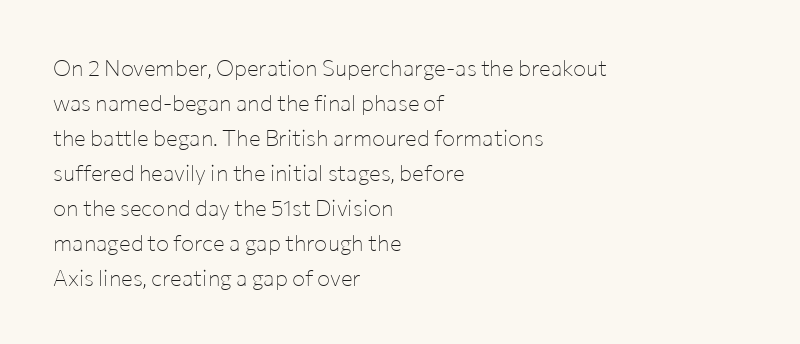
Every stem runs plumb, perpendicular to the baseline. Ink coverage per letter is moderate at most. Does extra space separate the letters? No, they use regular spacing. Line starts are locked; line ends wander. If you measured baseline to baseline, you'd find a middling distance.
